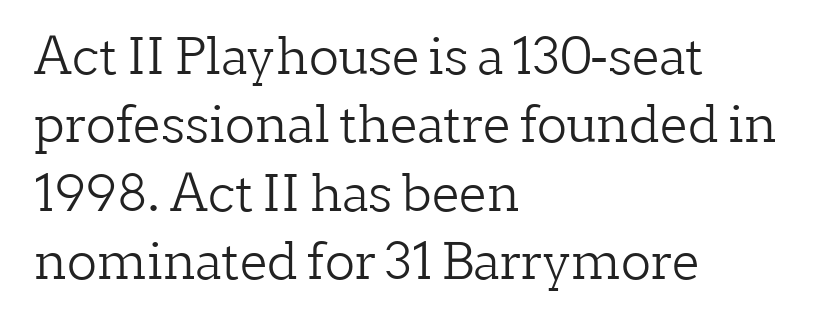
Serif or sans? Serif — the stroke terminals have little feet. When letters stand straight like this, we call the style roman or upright. A typesetter would call this proportional, since set widths differ per character. Unbolded letterforms with no extra heft. The passage is arranged the way most books set body copy — flush left.
